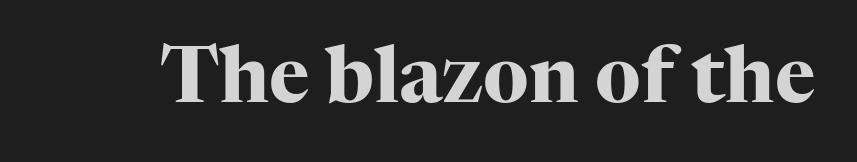
Every stem runs plumb, perpendicular to the baseline. Words float on clear page, feet unadorned. Varying glyph widths throughout — classic text-font behaviour. Does extra space separate the letters? No, they use regular spacing. You'd pick this weight for a headline — it's a proper bold. The typeface chosen for these lines features serifs.
